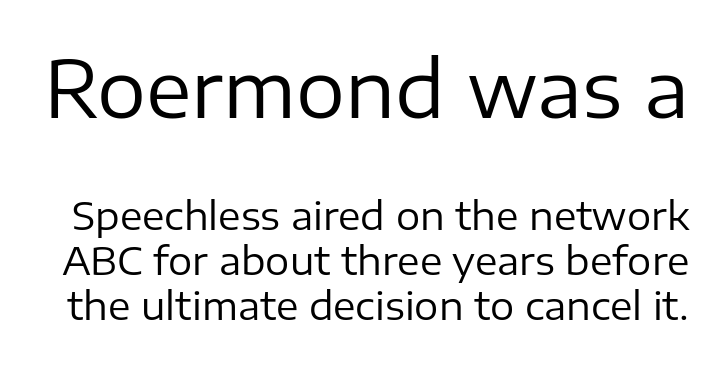
The lettering holds an erect, upright posture throughout. There is no visible air inserted between adjacent glyphs. No extra ink here — the face is not bold. These lines are rendered in a variable-pitch font. Caption: upper text group enlarged, lower text group reduced.
